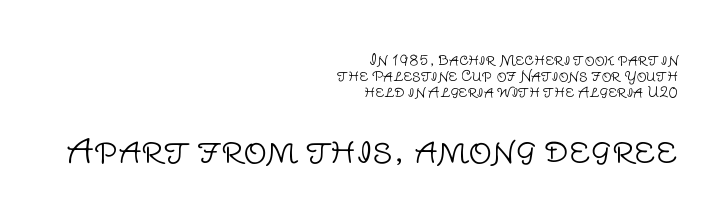
{"serif": "no", "bold": "no", "weight": "light", "width": "normal", "stroke_contrast": "low", "x_height": "large", "monospaced": "no", "underline": "no", "align": "right", "line_spacing": "tight", "line_spacing_ratio": 1.15, "letter_spacing": "normal", "letter_spacing_em": 0.0, "larger_block": "second", "size_ratio": 2.36, "glyph_px": 33}
